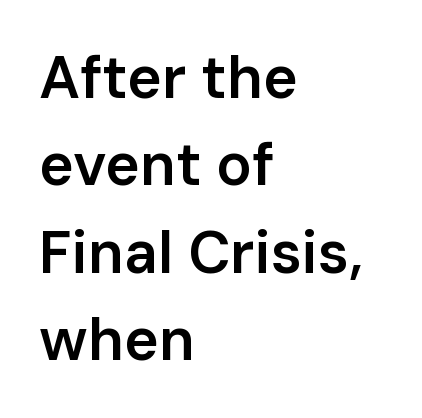
{"serif": "no", "italic": "no", "bold": "semi", "weight": "semibold", "width": "normal", "stroke_contrast": "low", "x_height": "medium", "monospaced": "no", "underline": "no", "align": "left", "line_spacing": "normal", "line_spacing_ratio": 1.48, "letter_spacing": "normal", "letter_spacing_em": 0.0, "glyph_px": 59}
